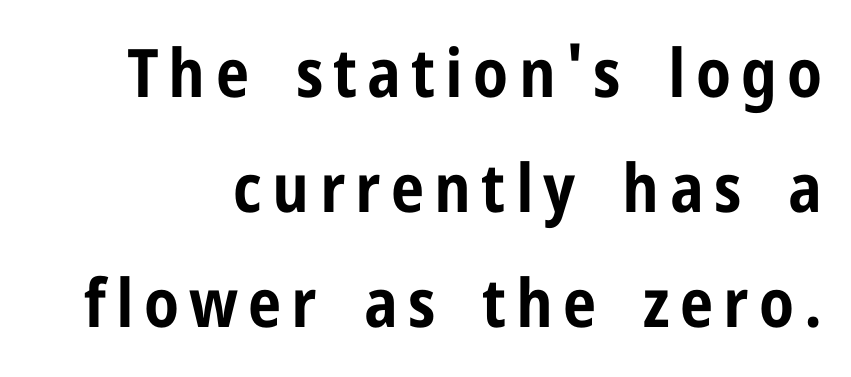
{"serif": "no", "italic": "no", "bold": "yes", "weight": "bold", "width": "condensed", "stroke_contrast": "low", "x_height": "medium", "monospaced": "no", "underline": "no", "line_spacing_ratio": 1.72, "glyph_px": 67}
